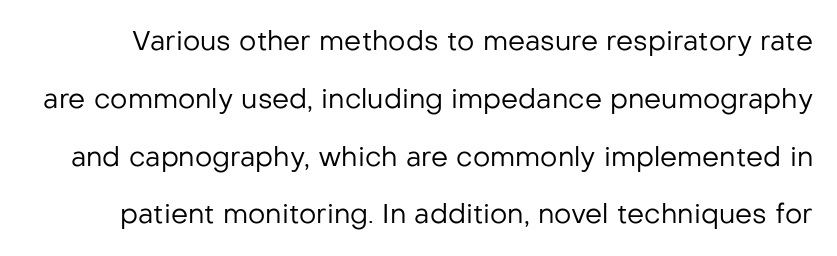
{"italic": "no", "bold": "no", "underline": "no", "line_spacing": "loose", "line_spacing_ratio": 2.14, "letter_spacing": "normal", "letter_spacing_em": 0.0, "glyph_px": 27}
